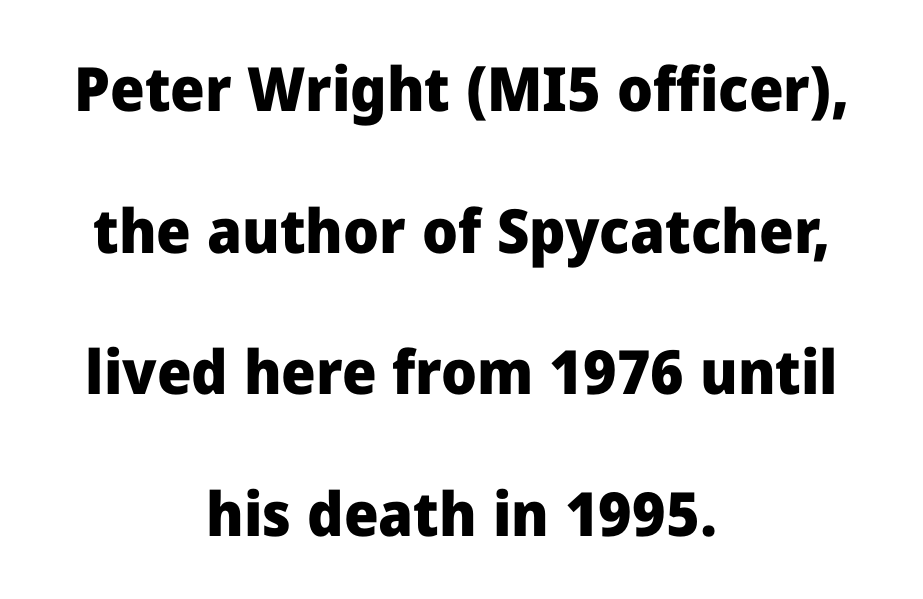
The image shows 61 px heavy sans-serif type, upright; set centered, loose line spacing (2.32x), normal letter spacing, not underlined; low stroke contrast and a medium x-height.
